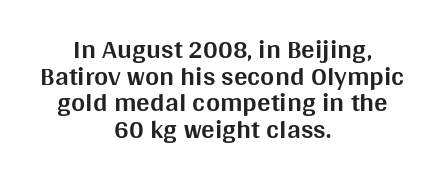
Q: Is the text bold? A: Yes.
Q: Is the text italic (slanted)? A: No, it is upright.
Q: Is the text underlined? A: No.
Q: How is the paragraph aligned? A: Centered.
Q: Is the spacing between letters normal or unusually wide? A: Normal.
Q: Is the spacing between lines tight, normal or loose? A: Tight.
